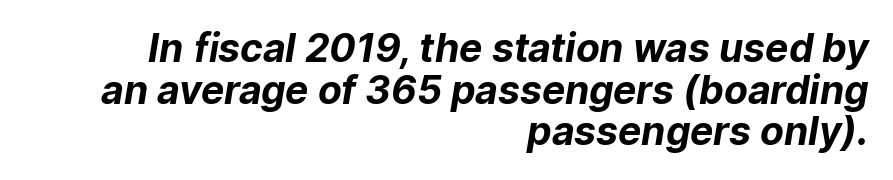
The face used here is proportionally spaced, like ordinary book or web type. Reading down the column, the eye jumps only a short way to each next line. Students, this is bold: see how much ink each stroke carries. Casual observation: everything's shoved over to the right. The horizontal fit of the characters is conventional and even.
